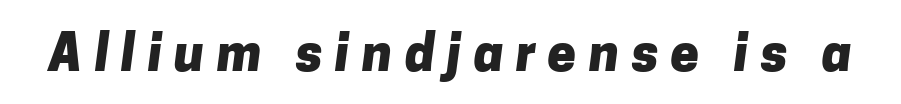
The image shows 51 px heavy sans-serif type; set unusually wide letter spacing (+0.24 em), not underlined; low stroke contrast and a medium x-height.
